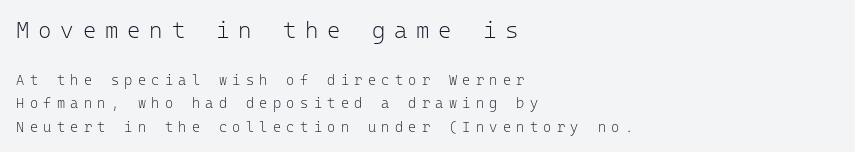
Q: Is the text bold? A: No.
Q: Is the text italic (slanted)? A: No, it is upright.
Q: Is the text underlined? A: No.
Q: How is the paragraph aligned? A: Left-aligned.
Q: Is the spacing between letters normal or unusually wide? A: Unusually wide.
Q: Is the spacing between lines tight, normal or loose? A: Normal.
Q: Which block of text is set in a larger size, the first (top) or the second (bottom)? A: The first (top) one.
